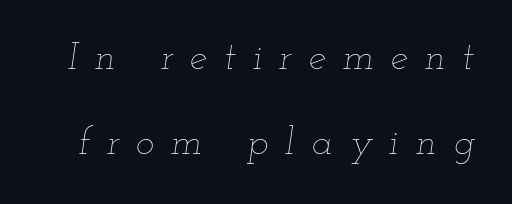
Q: Is the text bold? A: No.
Q: Is the text italic (slanted)? A: Yes, it leans right by about 12 degrees.
Q: Is the text underlined? A: No.
Q: Is the spacing between letters normal or unusually wide? A: Unusually wide.
Q: Is the spacing between lines tight, normal or loose? A: Loose.
Q: Width (condensed, normal, or wide)? A: Wide.
Q: Stroke contrast? A: Low.
Q: x-height? A: Small.
Q: Monospaced? A: No.
